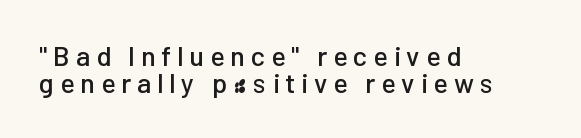
Tracking here is generous; glyphs stand well apart from one another. One-word summary of the alignment: left. Style check: upright. Successive baselines arrive quickly, one right under another. Lines of text with bare space underneath.
